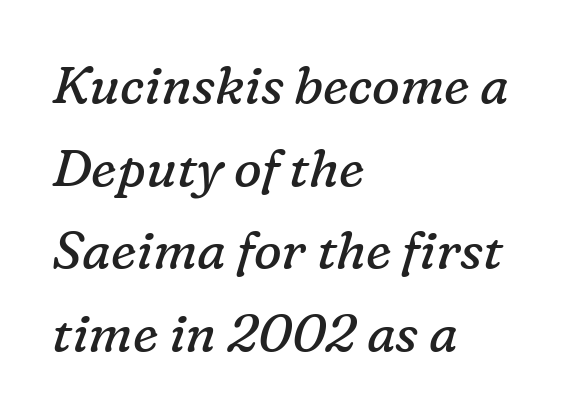
The image shows 52 px regular-weight serif type, italic (leaning right); set left-aligned, normal line spacing (1.59x), normal letter spacing, not underlined; low stroke contrast and a medium x-height.
